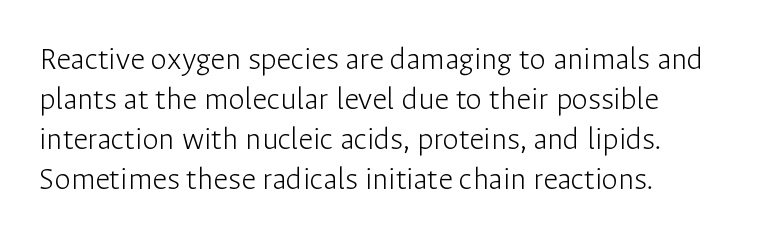
{"serif": "no", "italic": "no", "bold": "no", "weight": "light", "width": "normal", "stroke_contrast": "low", "x_height": "medium", "monospaced": "no", "underline": "no", "align": "left", "line_spacing_ratio": 1.21, "letter_spacing": "normal", "letter_spacing_em": 0.0, "glyph_px": 33}
